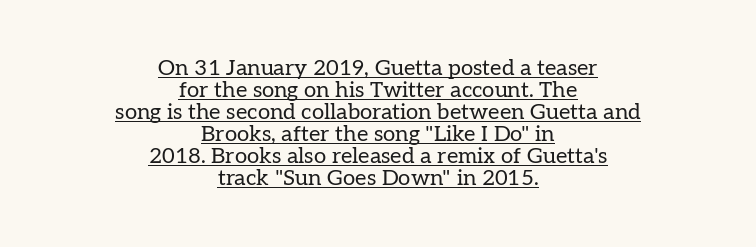
This block would grow much taller if given ordinary leading; it's compressed now. If you drew a line through each stem, it would be perfectly vertical. Stroke mass is kept to a normal reading level or below. The horizontal fit of the characters is conventional and even.
